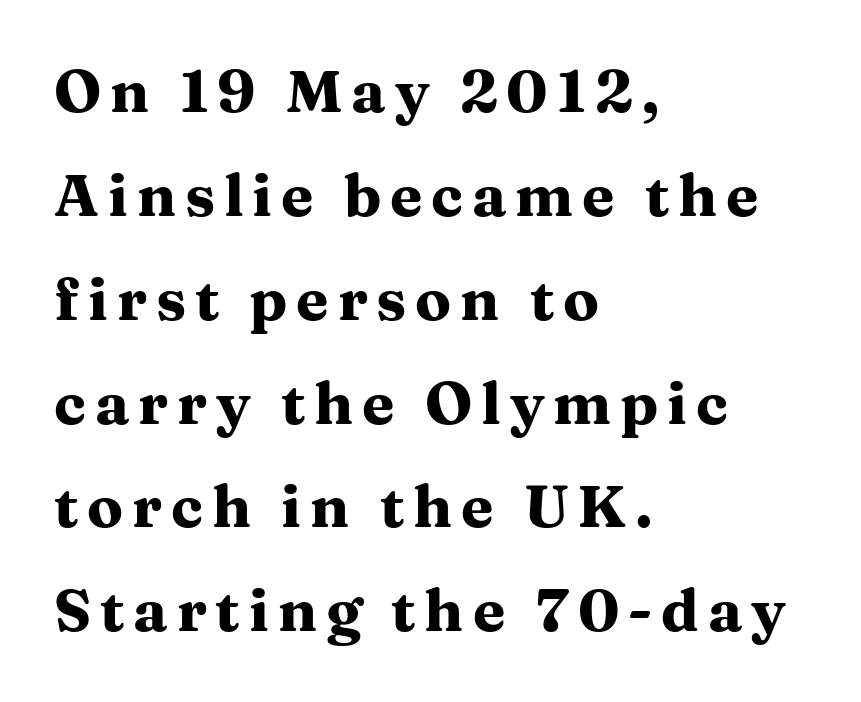
The image shows 59 px heavy, wide serif type, upright; set left-aligned, line spacing 1.76x, not underlined; medium stroke contrast and a medium x-height.
